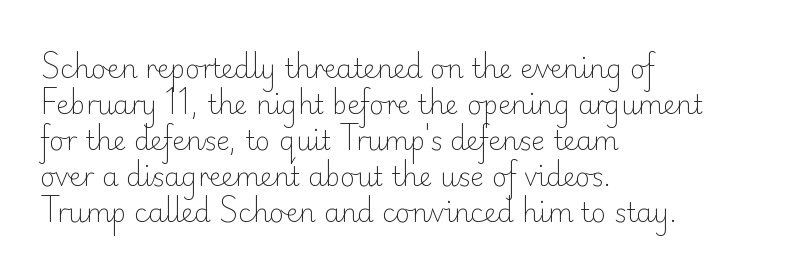
The characters are drawn with everyday or finer stroke widths. Line beginnings align vertically; line endings do not. Rule under the text: the space is simply empty. Words appear dense and cohesive because spacing is normal. Whoever set this chose a conventional vertical rhythm. Rendered with straight, roman letterforms.
